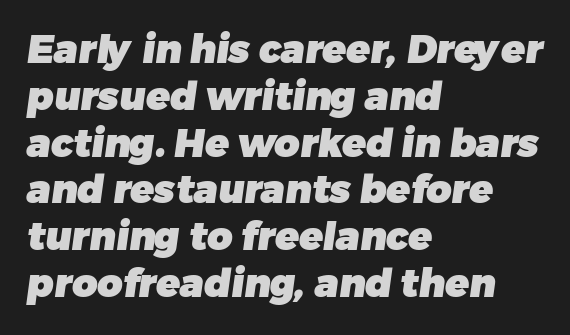
Q: Is the text bold? A: Yes.
Q: Is the typeface a serif or a sans-serif typeface? A: Sans-serif.
Q: Is the text underlined? A: No.
Q: How is the paragraph aligned? A: Left-aligned.
Q: Is the spacing between letters normal or unusually wide? A: Normal.
Q: Width (condensed, normal, or wide)? A: Normal.
Q: Stroke contrast? A: Low.
Q: x-height? A: Medium.
Q: Monospaced? A: No.
